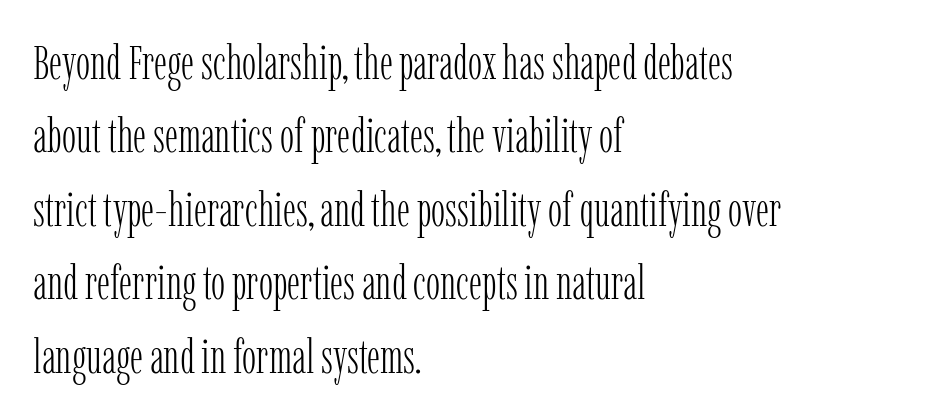
Typographically, this falls in the serif category. The foot of each line stays bare and open. You can tell it's not italic because the verticals are truly vertical. These lines sit exactly where default settings would place them. Bold? No — there's no thickening of the strokes.
